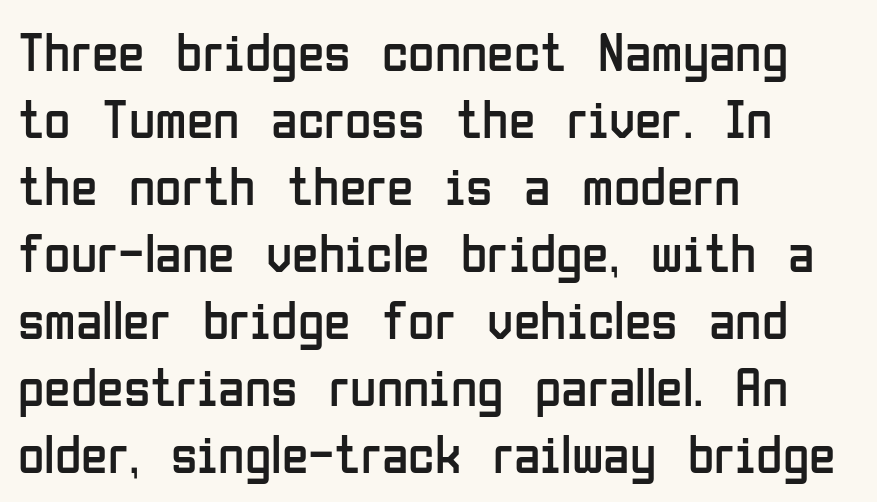
The image shows 54 px regular-weight, condensed sans-serif type, upright; set left-aligned, line spacing 1.24x, normal letter spacing, not underlined; low stroke contrast and a medium x-height.
